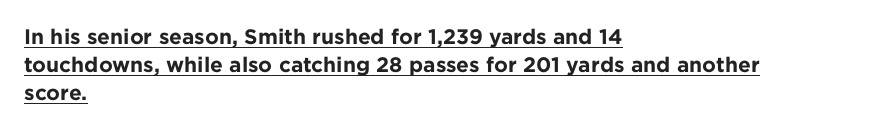
Q: Is the text bold? A: Yes.
Q: Is the text italic (slanted)? A: No, it is upright.
Q: Is the text underlined? A: Yes.
Q: How is the paragraph aligned? A: Left-aligned.
Q: Is the spacing between letters normal or unusually wide? A: Normal.
Q: Is the spacing between lines tight, normal or loose? A: Normal.
